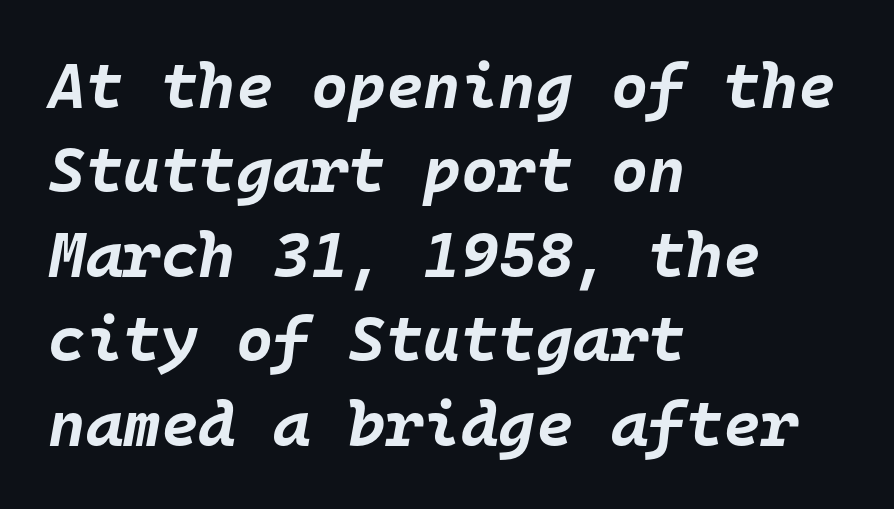
The image shows 64 px bold type, italic (leaning right), monospaced; set left-aligned, normal line spacing (1.32x), normal letter spacing, not underlined; low stroke contrast and a large x-height.
